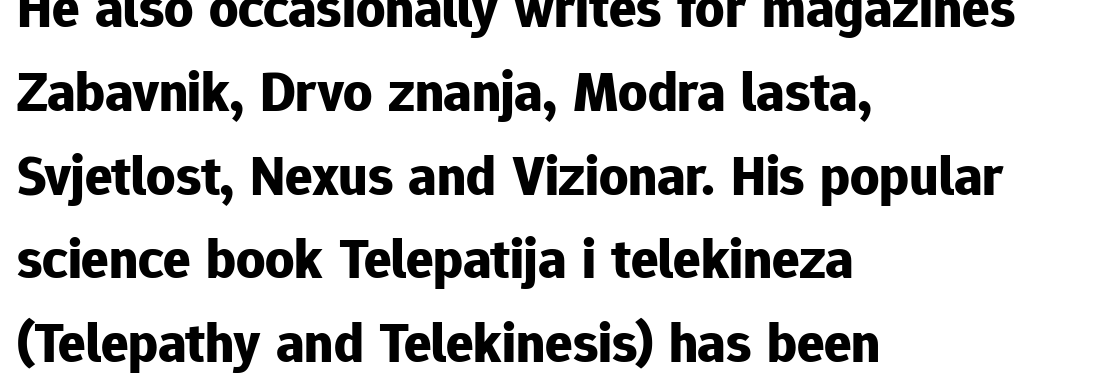
{"serif": "no", "italic": "no", "bold": "yes", "weight": "bold", "width": "normal", "stroke_contrast": "low", "x_height": "medium", "monospaced": "no", "underline": "no", "align": "left", "line_spacing": "normal", "line_spacing_ratio": 1.47, "letter_spacing": "normal", "letter_spacing_em": 0.0, "glyph_px": 57}
